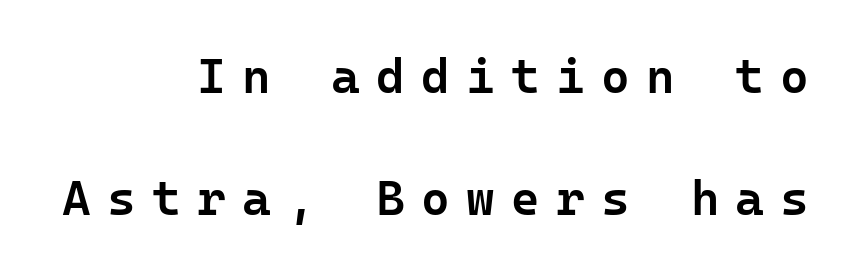
Grotesque or geometric, the face here clearly has no serifs. Every stem runs plumb, perpendicular to the baseline. All the whitespace from short lines collects on the left. Type without underlining.
